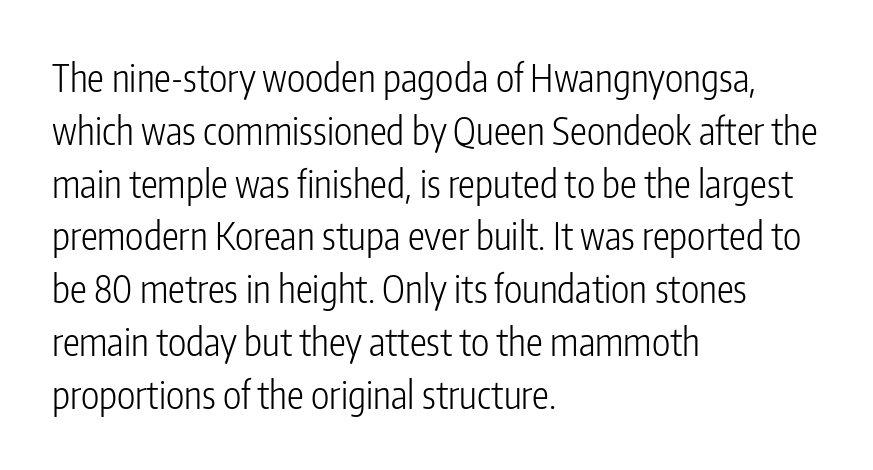
The image shows 38 px light, condensed sans-serif type, upright; set left-aligned, normal line spacing (1.39x), normal letter spacing, not underlined; low stroke contrast and a medium x-height.
